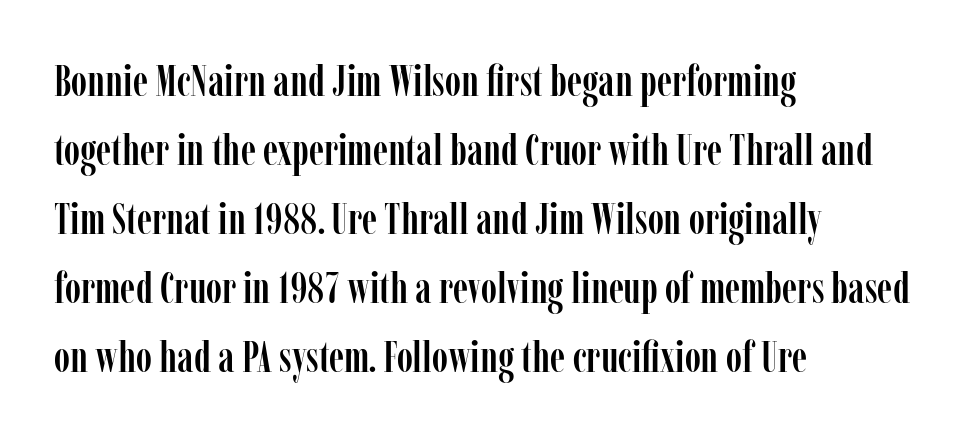
The image shows 44 px condensed serif type, upright; set left-aligned, normal line spacing (1.57x), normal letter spacing, not underlined; low stroke contrast and a medium x-height.
